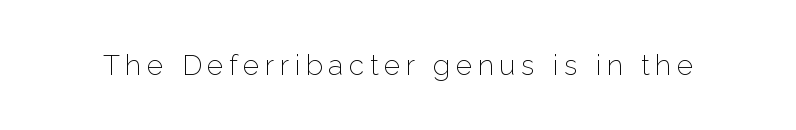
Note the varied advance widths — an 'i' is clearly narrower than an 'm'. Notice how the stems are strictly vertical — no italics here. The face used here is rendered with a markedly widened letterfit. Are there feet on the stems? There aren't — it's a sans. Unbolded letterforms with no extra heft. Check under the words: just untouched page.
